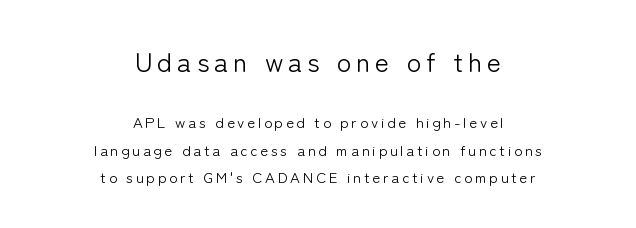
The weight would be labelled regular, book, light, or lighter still. The paragraph shown floats in the horizontal middle. Beneath every word, the page is bare. If you drew a line through each stem, it would be perfectly vertical.
